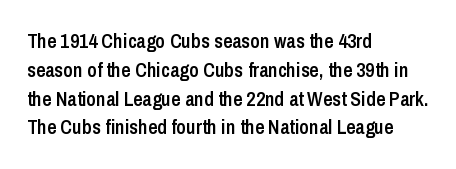
{"italic": "no", "bold": "semi", "underline": "no", "align": "left", "line_spacing": "normal", "line_spacing_ratio": 1.44, "letter_spacing": "normal", "letter_spacing_em": 0.0, "glyph_px": 20}
